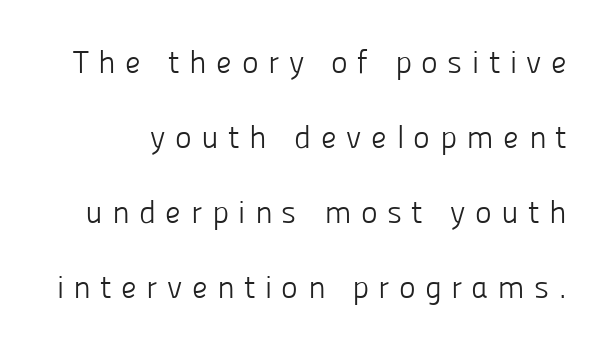
A bare baseline throughout the passage. Think of a printed novel: that variable character pitch is what you see here. Stroke terminals: plain, sans-serif. The letterforms sit at book weight or below. Designer's note — italics off, roman on.
